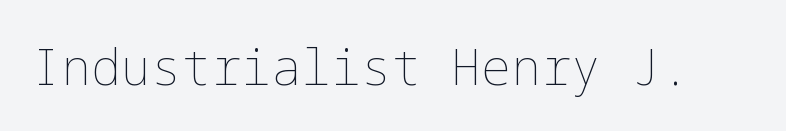
The image shows 50 px thin type, upright; set normal letter spacing, not underlined; low stroke contrast and a medium x-height.
